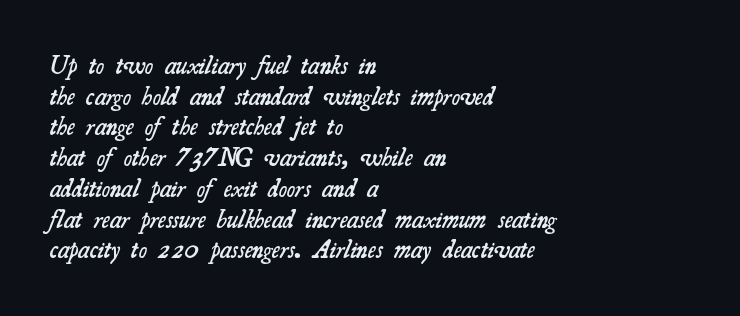
The image shows 25 px text type; set left-aligned, line spacing 1.23x, normal letter spacing, not underlined.
